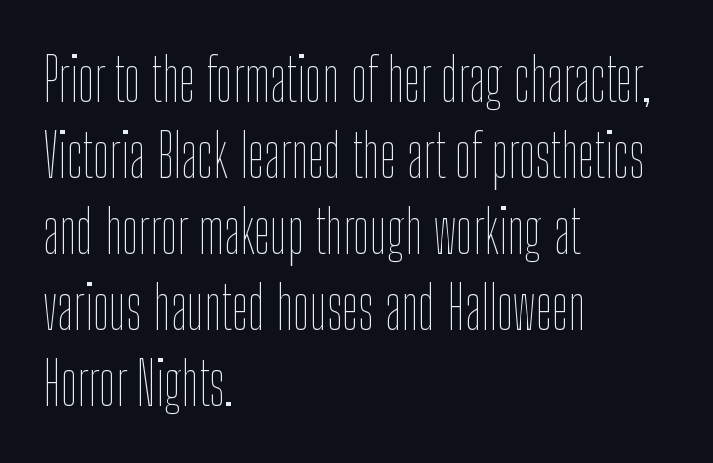
Q: Is the text bold? A: No.
Q: Is the text italic (slanted)? A: No, it is upright.
Q: Is the text underlined? A: No.
Q: How is the paragraph aligned? A: Left-aligned.
Q: Is the spacing between letters normal or unusually wide? A: Normal.
Q: Is the spacing between lines tight, normal or loose? A: Normal.
Q: Width (condensed, normal, or wide)? A: Condensed.
Q: Stroke contrast? A: Low.
Q: x-height? A: Medium.
Q: Monospaced? A: No.
